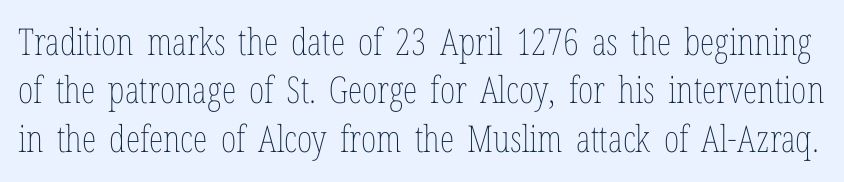
Descenders are the only things crossing below the line. No italicization has been applied; the sample stays upright. Caption: standard tracking, unaltered. These lines sit exactly where default settings would place them.
